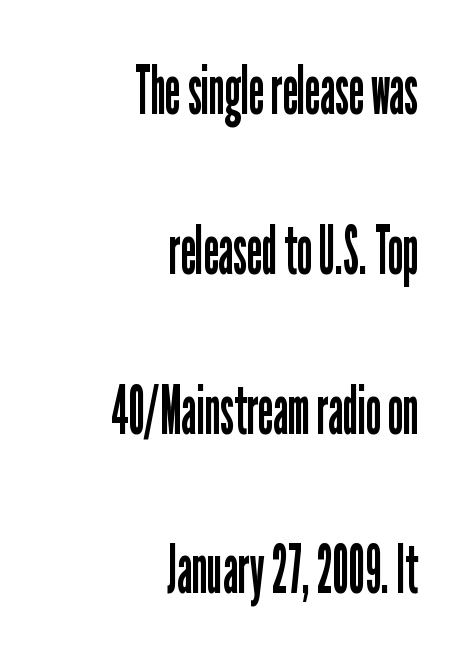
{"serif": "no", "italic": "no", "bold": "no", "weight": "regular", "width": "condensed", "stroke_contrast": "low", "x_height": "medium", "monospaced": "no", "underline": "no", "align": "right", "line_spacing": "loose", "line_spacing_ratio": 2.35, "letter_spacing": "normal", "letter_spacing_em": 0.0, "glyph_px": 68}
